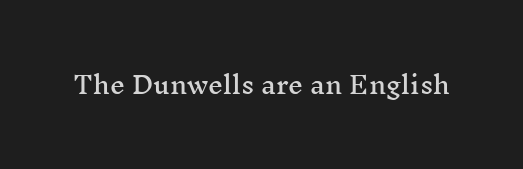
Q: Is the text italic (slanted)? A: No, it is upright.
Q: Is the text underlined? A: No.
Q: Is the spacing between letters normal or unusually wide? A: Normal.
